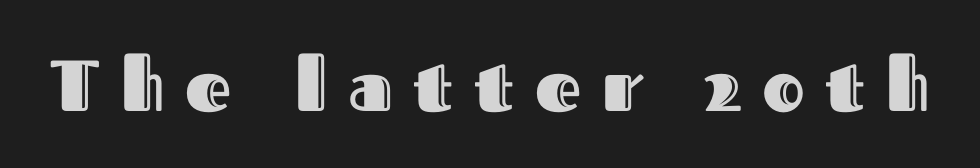
The image shows 72 px text type, upright; set unusually wide letter spacing (+0.29 em), not underlined; a medium x-height.
